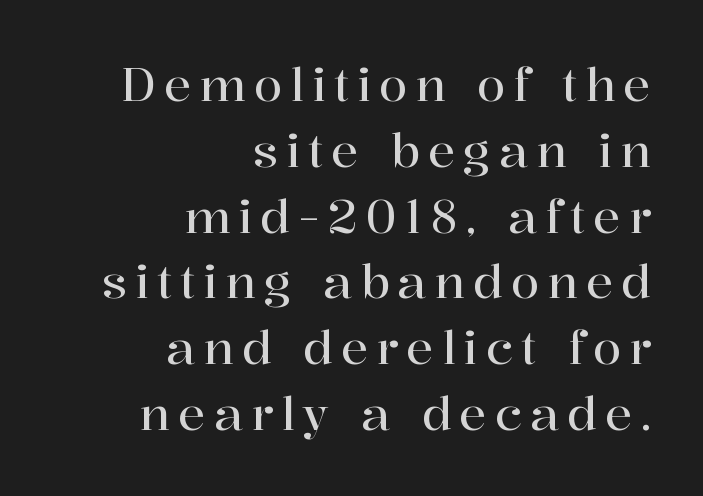
Alignment: flush right. These lines sit exactly where default settings would place them. Tall strokes in this sample are plumb rather than angled. Observe the serifs anchoring each vertical stroke in this sample. Nobody drew a line under any word here.
